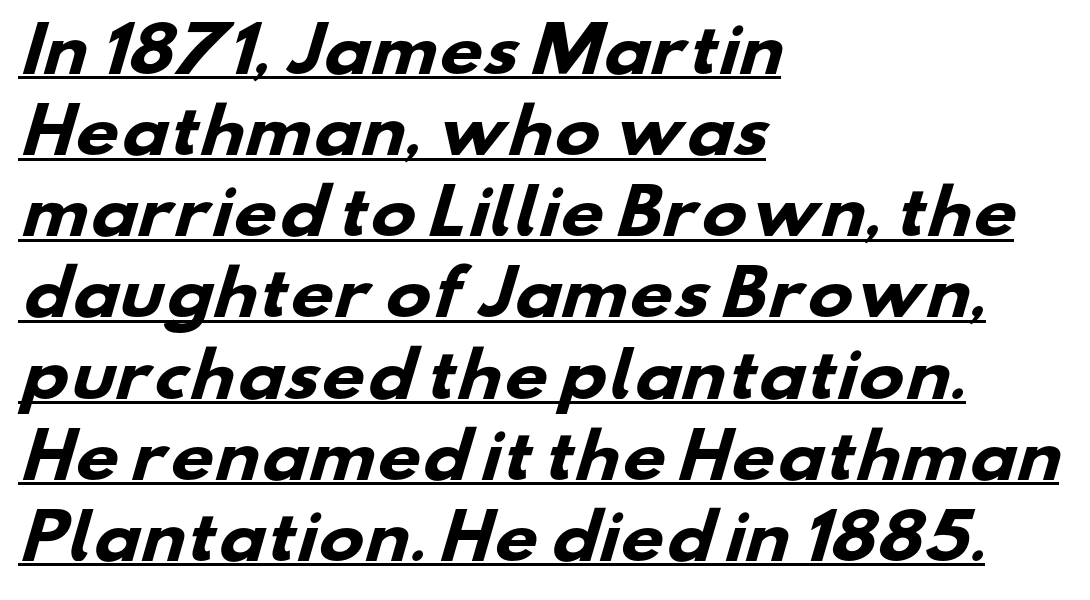
Q: Is the text bold? A: Yes.
Q: Is the typeface a serif or a sans-serif typeface? A: Sans-serif.
Q: Is the text underlined? A: Yes.
Q: How is the paragraph aligned? A: Left-aligned.
Q: Is the spacing between letters normal or unusually wide? A: Normal.
Q: Is the spacing between lines tight, normal or loose? A: Normal.
Q: Width (condensed, normal, or wide)? A: Wide.
Q: Stroke contrast? A: Low.
Q: x-height? A: Small.
Q: Monospaced? A: No.
